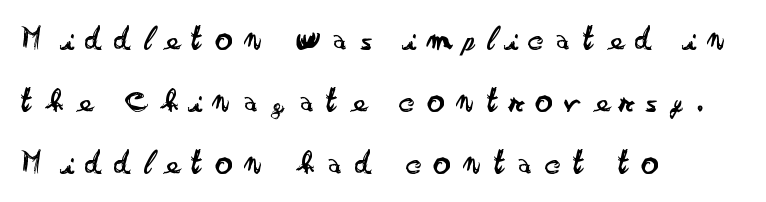
{"serif": "no", "italic": "no", "bold": "no", "weight": "regular", "width": "wide", "stroke_contrast": "low", "x_height": "small", "monospaced": "no", "underline": "no", "align": "left", "line_spacing_ratio": 1.82, "letter_spacing": "wide", "letter_spacing_em": 0.37, "glyph_px": 34}
